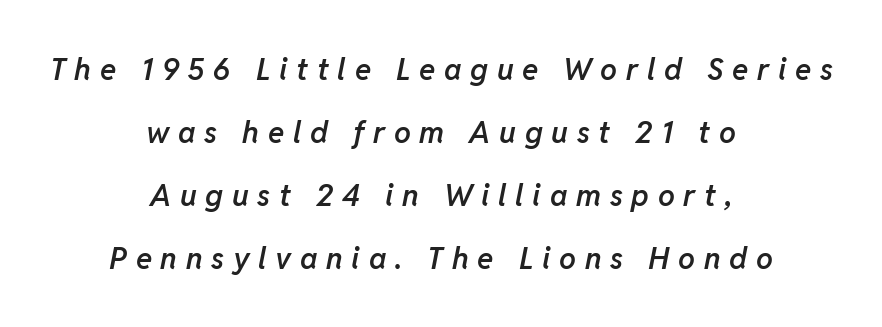
The image shows 30 px semibold type, italic (leaning right); set centered, loose line spacing (2.1x), unusually wide letter spacing (+0.29 em), not underlined; low stroke contrast and a medium x-height.
